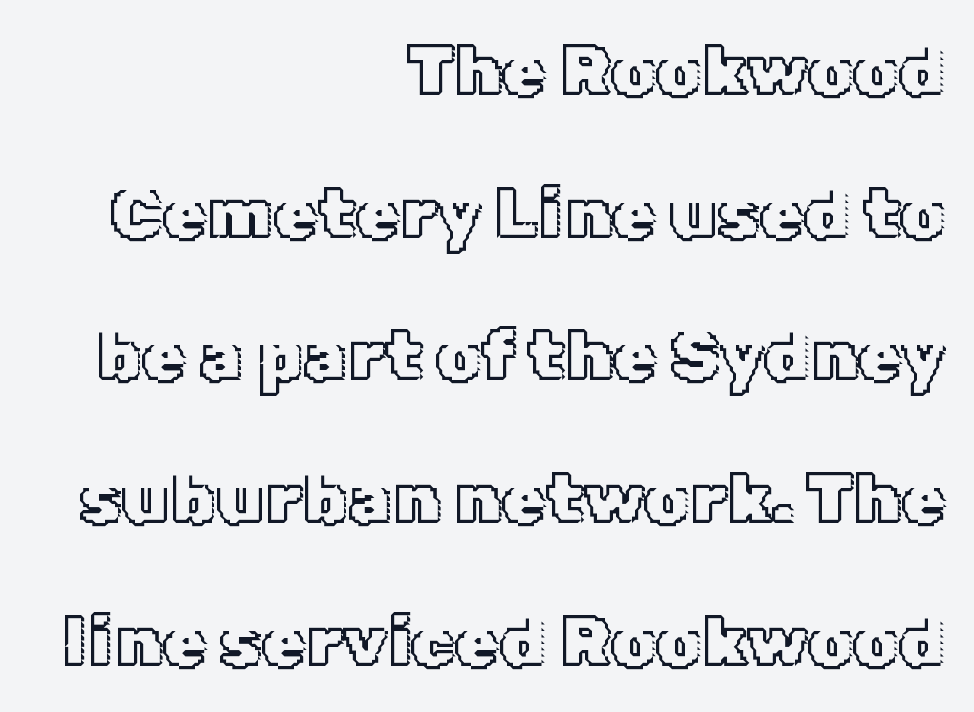
{"italic": "no", "width": "normal", "x_height": "medium", "monospaced": "no", "underline": "no", "align": "right", "line_spacing": "loose", "line_spacing_ratio": 2.01, "letter_spacing": "normal", "letter_spacing_em": 0.0, "glyph_px": 71}
